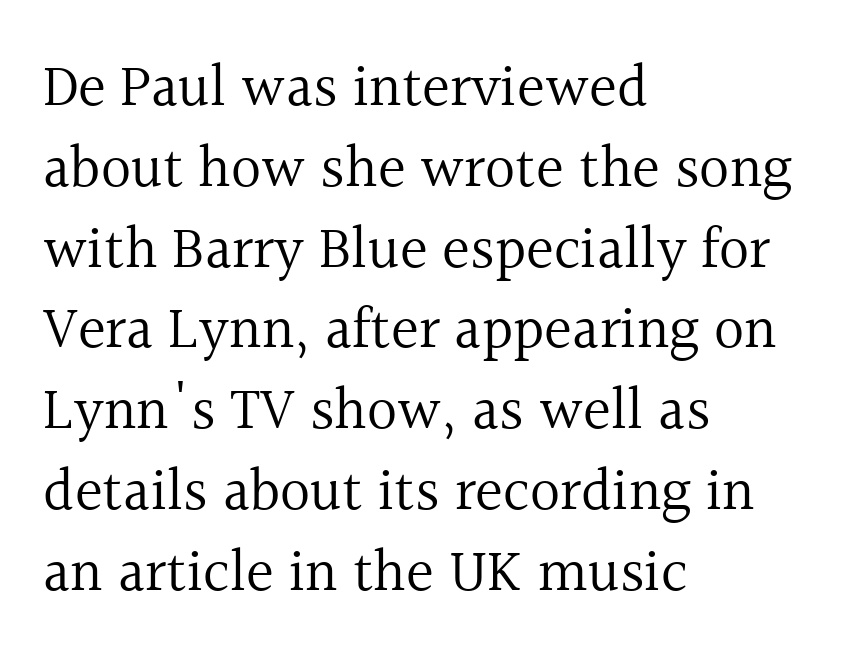
{"serif": "yes", "italic": "no", "bold": "no", "weight": "regular", "width": "normal", "x_height": "medium", "monospaced": "no", "underline": "no", "align": "left", "line_spacing": "normal", "line_spacing_ratio": 1.37, "letter_spacing": "normal", "letter_spacing_em": 0.0, "glyph_px": 59}
